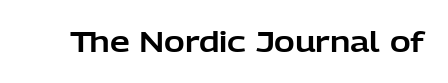
Q: Is the text italic (slanted)? A: No, it is upright.
Q: Is the typeface a serif or a sans-serif typeface? A: Sans-serif.
Q: Is the text underlined? A: No.
Q: Is the spacing between letters normal or unusually wide? A: Normal.
Q: Width (condensed, normal, or wide)? A: Normal.
Q: Stroke contrast? A: Low.
Q: x-height? A: Medium.
Q: Monospaced? A: No.
